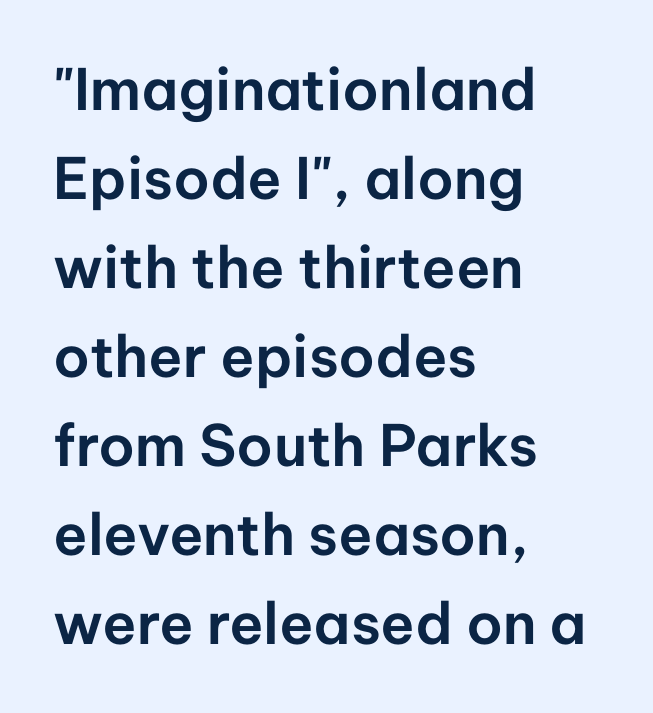
Nope, not italic — everything's standing straight. The letters sit at their default tracking, neither squeezed nor spread. The paragraph has a hard left edge and a soft right edge. A typesetter would call this leading conventional body-copy spacing.
